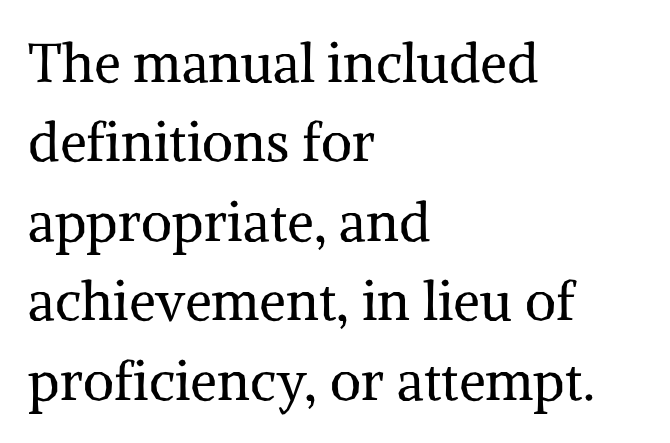
When letters stand straight like this, we call the style roman or upright. Honestly, the row spacing looks completely unremarkable. Note: serifs present on the glyphs. The lines are quadded left.
